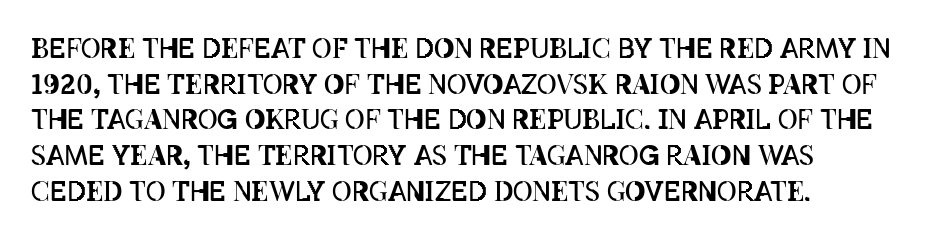
Q: Is the text bold? A: No.
Q: Is the text italic (slanted)? A: No, it is upright.
Q: Is the text underlined? A: No.
Q: How is the paragraph aligned? A: Left-aligned.
Q: Is the spacing between letters normal or unusually wide? A: Normal.
Q: Is the spacing between lines tight, normal or loose? A: Normal.
